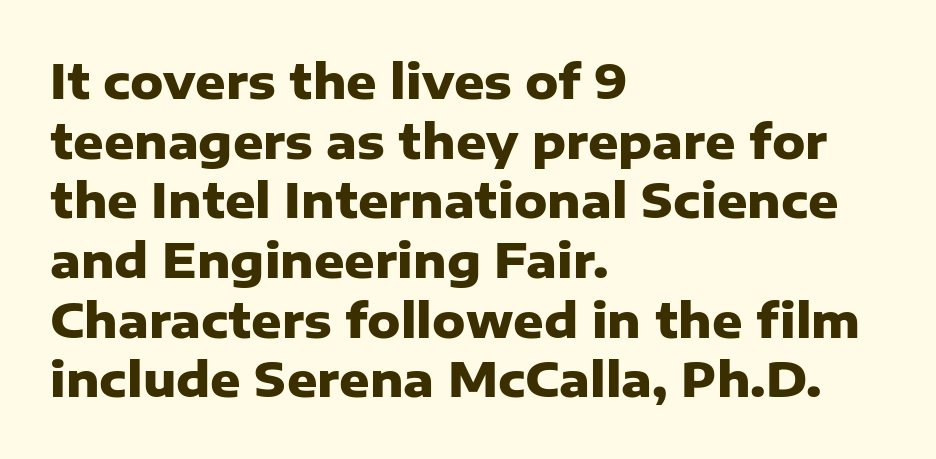
The image shows 47 px heavy sans-serif type, upright; set left-aligned, normal line spacing (1.27x), normal letter spacing, not underlined; low stroke contrast and a medium x-height.
